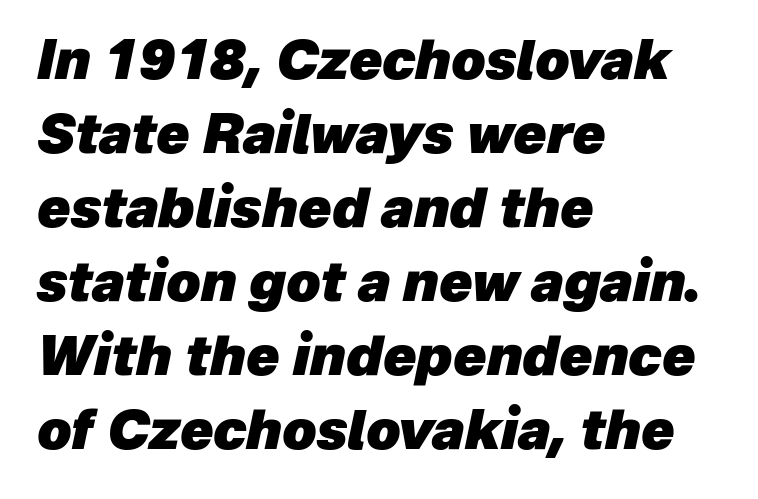
The image shows 54 px heavy type, italic (leaning right); set left-aligned, normal line spacing (1.37x), normal letter spacing, not underlined; low stroke contrast and a medium x-height.
